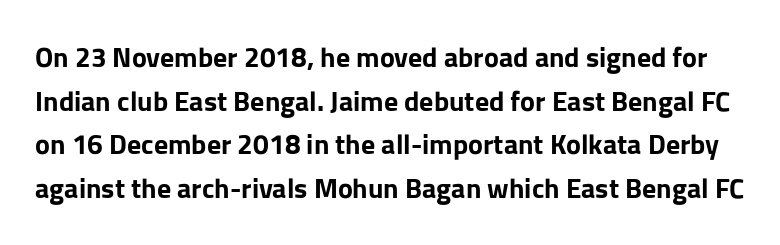
The image shows 28 px bold sans-serif type, upright; set normal line spacing (1.56x), normal letter spacing, not underlined; low stroke contrast and a medium x-height.
